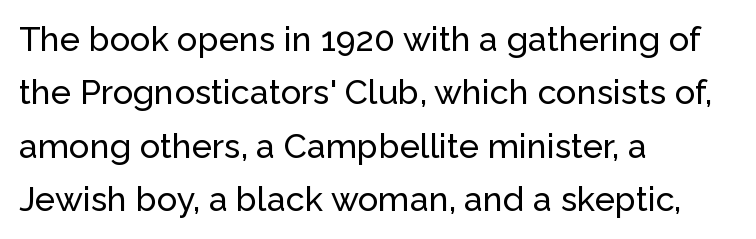
{"serif": "no", "italic": "no", "width": "normal", "stroke_contrast": "low", "x_height": "medium", "monospaced": "no", "underline": "no", "align": "left", "line_spacing": "normal", "line_spacing_ratio": 1.57, "letter_spacing": "normal", "letter_spacing_em": 0.0, "glyph_px": 34}
